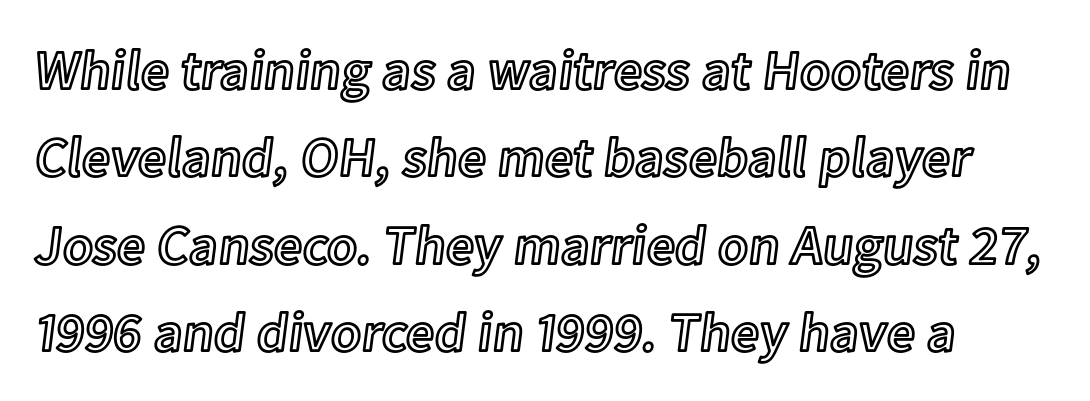
The image shows 56 px text type; set left-aligned, normal line spacing (1.56x), normal letter spacing, not underlined; a medium x-height.
